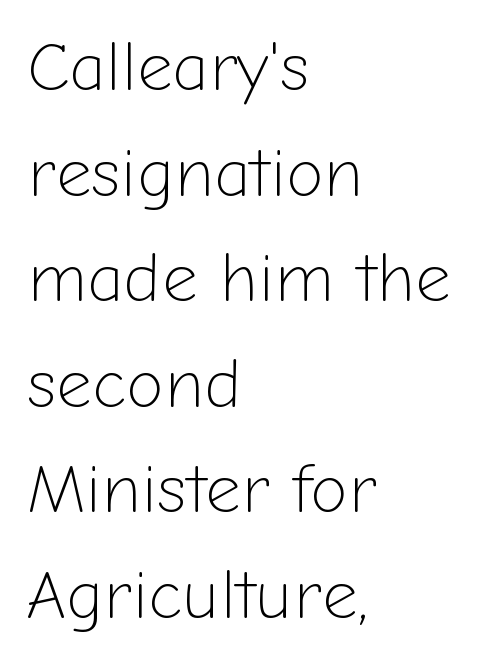
Q: Is the text bold? A: No.
Q: Is the text italic (slanted)? A: No, it is upright.
Q: Is the typeface a serif or a sans-serif typeface? A: Sans-serif.
Q: Is the text underlined? A: No.
Q: How is the paragraph aligned? A: Left-aligned.
Q: Is the spacing between letters normal or unusually wide? A: Normal.
Q: Is the spacing between lines tight, normal or loose? A: Normal.
Q: Width (condensed, normal, or wide)? A: Normal.
Q: Stroke contrast? A: Low.
Q: x-height? A: Medium.
Q: Monospaced? A: No.
